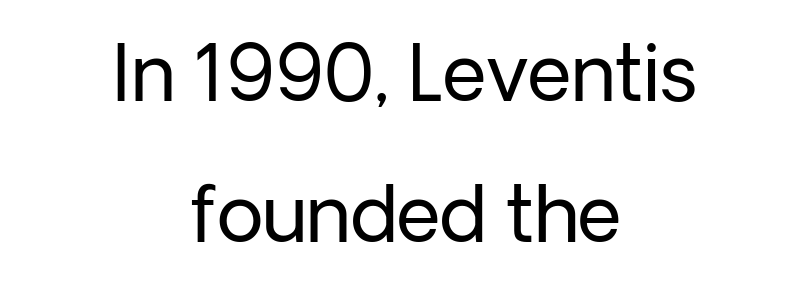
Q: Is the text bold? A: No.
Q: Is the text italic (slanted)? A: No, it is upright.
Q: Is the typeface a serif or a sans-serif typeface? A: Sans-serif.
Q: Is the text underlined? A: No.
Q: How is the paragraph aligned? A: Centered.
Q: Is the spacing between letters normal or unusually wide? A: Normal.
Q: Width (condensed, normal, or wide)? A: Normal.
Q: Stroke contrast? A: Low.
Q: x-height? A: Medium.
Q: Monospaced? A: No.
